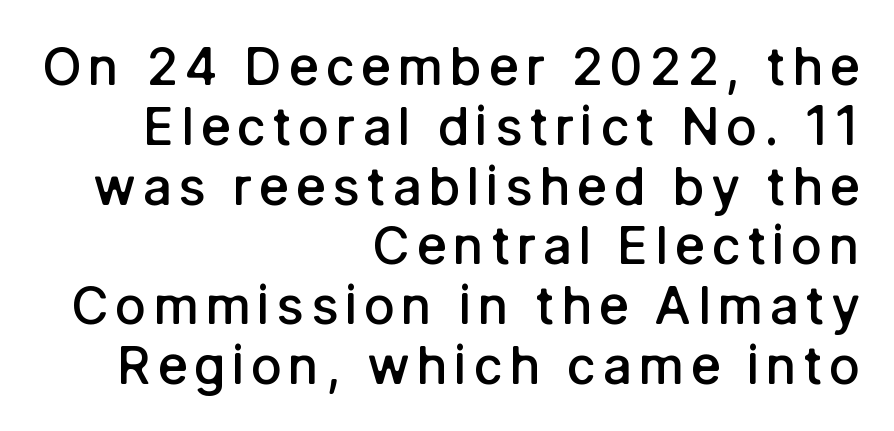
{"serif": "no", "italic": "no", "bold": "semi", "weight": "semibold", "width": "normal", "stroke_contrast": "low", "x_height": "medium", "monospaced": "no", "underline": "no", "align": "right", "line_spacing": "tight", "line_spacing_ratio": 1.15, "glyph_px": 52}
